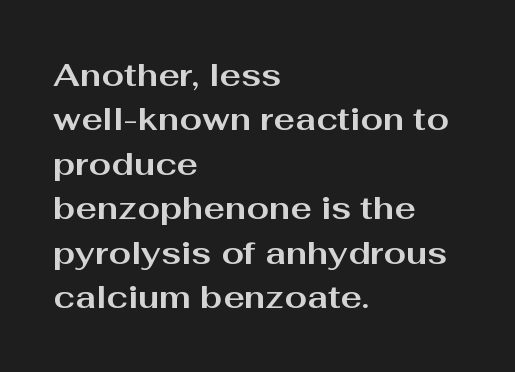
Q: Is the text bold? A: Yes.
Q: Is the text italic (slanted)? A: No, it is upright.
Q: Is the typeface a serif or a sans-serif typeface? A: Sans-serif.
Q: Is the text underlined? A: No.
Q: How is the paragraph aligned? A: Left-aligned.
Q: Is the spacing between letters normal or unusually wide? A: Normal.
Q: Is the spacing between lines tight, normal or loose? A: Normal.
Q: Width (condensed, normal, or wide)? A: Wide.
Q: Stroke contrast? A: Medium.
Q: x-height? A: Medium.
Q: Monospaced? A: No.
